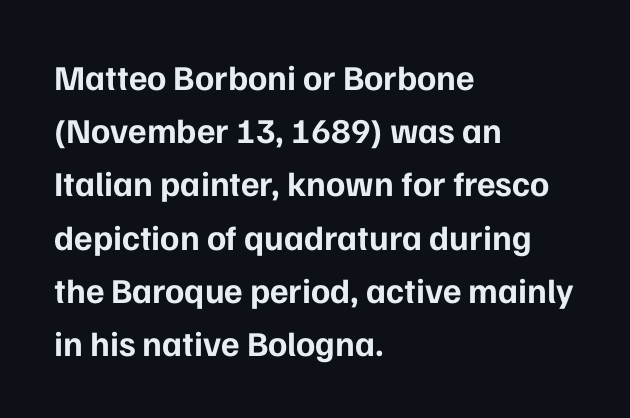
{"serif": "no", "italic": "no", "bold": "yes", "weight": "bold", "width": "normal", "stroke_contrast": "low", "x_height": "medium", "monospaced": "no", "underline": "no", "align": "left", "line_spacing": "normal", "line_spacing_ratio": 1.52, "letter_spacing": "normal", "letter_spacing_em": 0.0, "glyph_px": 35}
